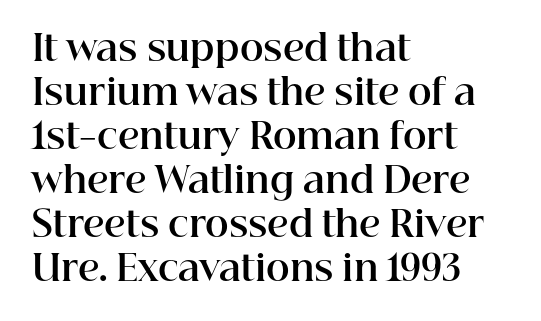
Q: Is the text bold? A: Yes.
Q: Is the text italic (slanted)? A: No, it is upright.
Q: Is the typeface a serif or a sans-serif typeface? A: Serif.
Q: Is the text underlined? A: No.
Q: How is the paragraph aligned? A: Left-aligned.
Q: Is the spacing between letters normal or unusually wide? A: Normal.
Q: Width (condensed, normal, or wide)? A: Normal.
Q: Stroke contrast? A: High.
Q: x-height? A: Medium.
Q: Monospaced? A: No.
